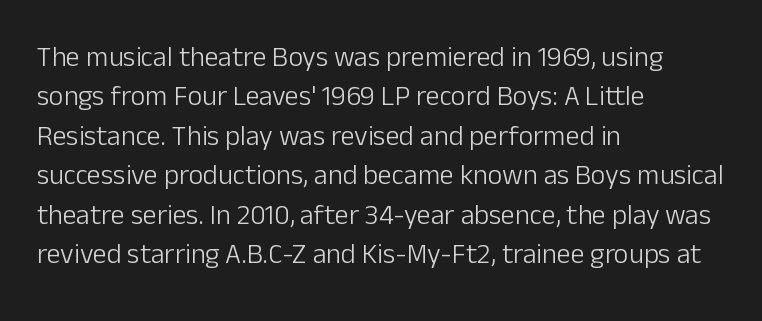
The image shows 28 px light sans-serif type, upright; set left-aligned, normal line spacing (1.41x), normal letter spacing, not underlined; low stroke contrast and a medium x-height.
